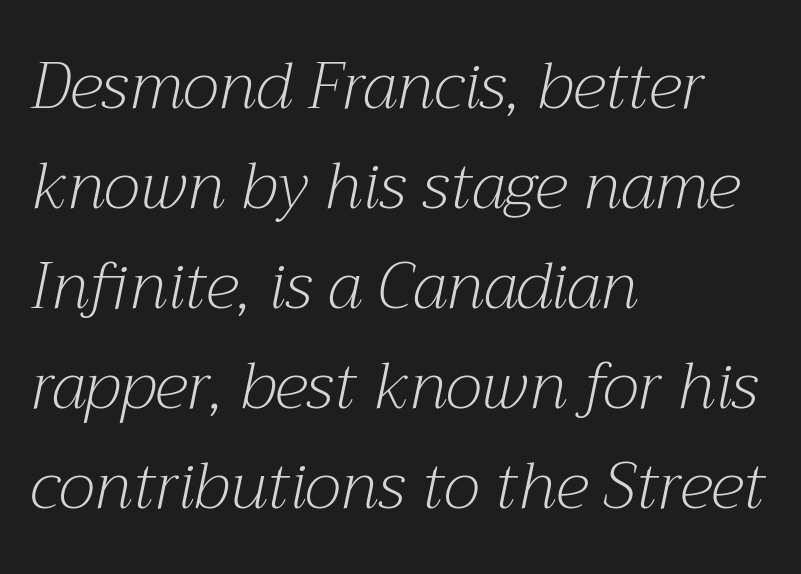
A typesetter would label this face a serif. The passage shown is typed in a proportional face where columns would drift. A bare baseline throughout the passage. Horizontal alignment here is leftward, the default for most running prose. If you measured baseline to baseline, you'd find a middling distance. The strokes are not fattened; the text isn't bold.
